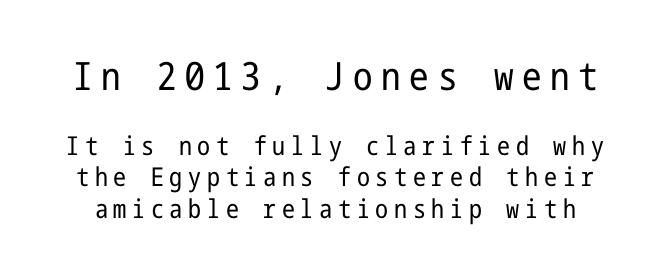
Q: Is the text bold? A: No.
Q: Is the text italic (slanted)? A: No, it is upright.
Q: Is the typeface a serif or a sans-serif typeface? A: Sans-serif.
Q: Is the text underlined? A: No.
Q: Is the spacing between letters normal or unusually wide? A: Unusually wide.
Q: Which block of text is set in a larger size, the first (top) or the second (bottom)? A: The first (top) one.
Q: Width (condensed, normal, or wide)? A: Condensed.
Q: Stroke contrast? A: Low.
Q: x-height? A: Medium.
